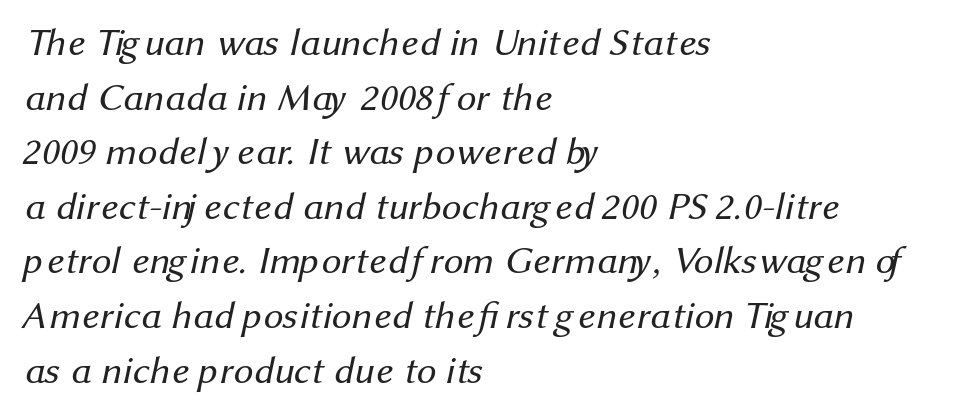
The image shows 39 px regular-weight sans-serif type; set left-aligned, normal line spacing (1.4x), normal letter spacing, not underlined; medium stroke contrast and a medium x-height.
